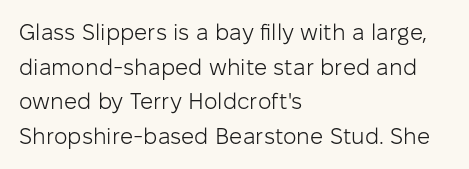
{"italic": "no", "bold": "no", "underline": "no", "align": "left", "line_spacing": "normal", "line_spacing_ratio": 1.51, "letter_spacing": "normal", "letter_spacing_em": 0.0, "glyph_px": 23}
